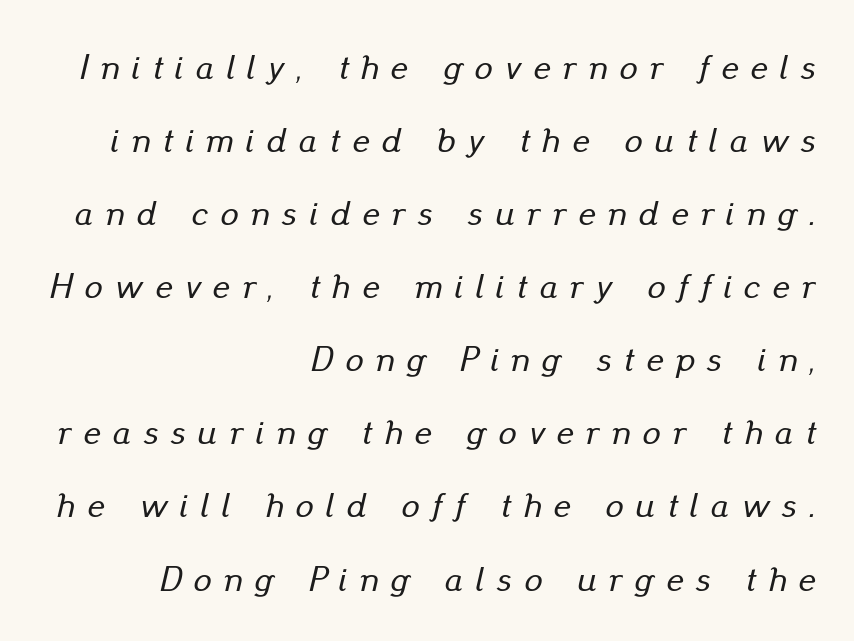
Rendered with sloped, italic letterforms. Does the leading feel generous? Absolutely, it's lavish. Alignment: flush right. Proportional: the letters do not fall into vertical columns. Compared with typical body copy, the letter spacing here is much looser.
